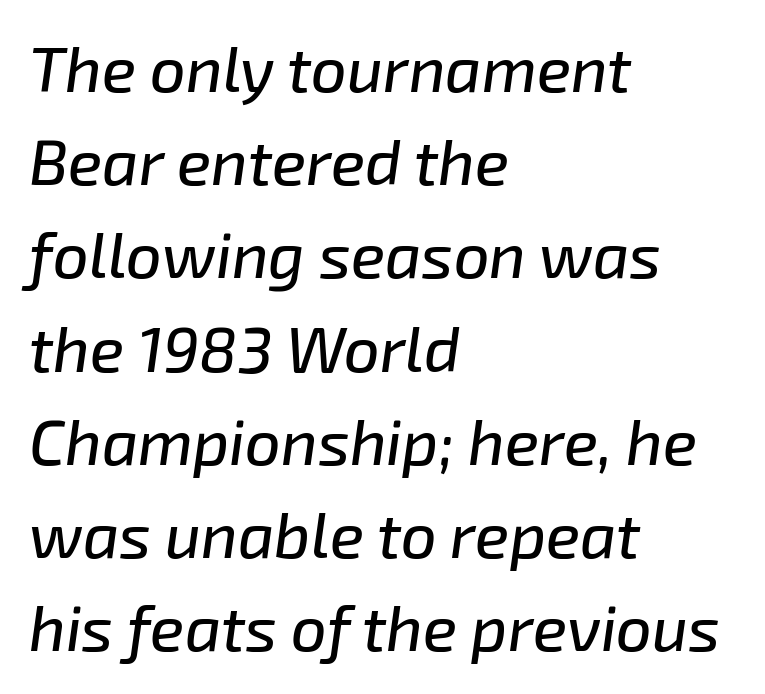
Q: Is the text italic (slanted)? A: Yes, it leans right by about 8 degrees.
Q: Is the text underlined? A: No.
Q: How is the paragraph aligned? A: Left-aligned.
Q: Is the spacing between letters normal or unusually wide? A: Normal.
Q: Is the spacing between lines tight, normal or loose? A: Normal.
Q: Width (condensed, normal, or wide)? A: Normal.
Q: Stroke contrast? A: Low.
Q: x-height? A: Medium.
Q: Monospaced? A: No.
